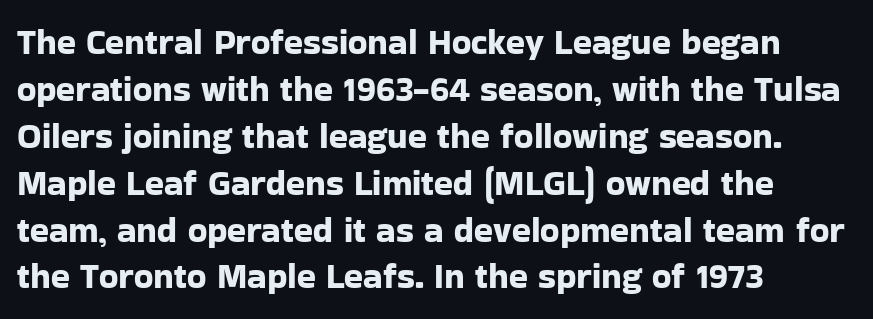
The image shows 35 px sans-serif type, upright; set left-aligned, normal line spacing (1.34x), normal letter spacing, not underlined; low stroke contrast and a medium x-height.
